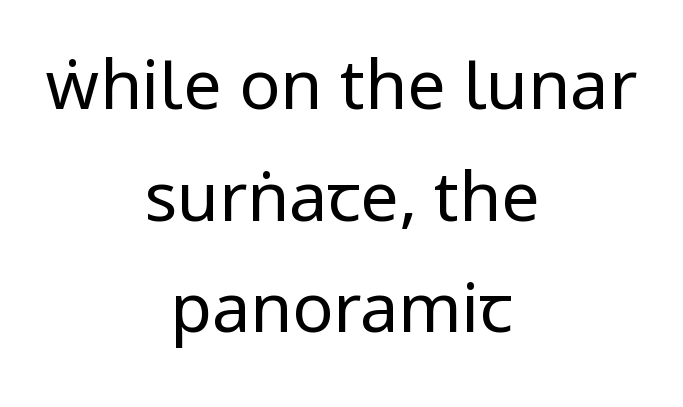
Q: Is the text bold? A: No.
Q: Is the text italic (slanted)? A: No, it is upright.
Q: Is the typeface a serif or a sans-serif typeface? A: Sans-serif.
Q: Is the text underlined? A: No.
Q: How is the paragraph aligned? A: Centered.
Q: Is the spacing between letters normal or unusually wide? A: Normal.
Q: Is the spacing between lines tight, normal or loose? A: Normal.
Q: Width (condensed, normal, or wide)? A: Condensed.
Q: Stroke contrast? A: Low.
Q: x-height? A: Large.
Q: Monospaced? A: No.
